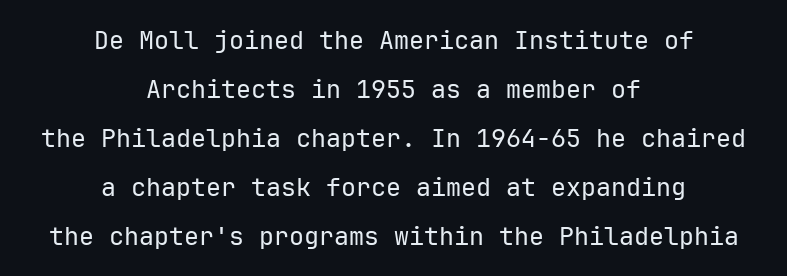
{"italic": "no", "bold": "no", "underline": "no", "align": "center", "line_spacing": "loose", "line_spacing_ratio": 1.96, "letter_spacing": "normal", "letter_spacing_em": 0.0, "glyph_px": 25}
